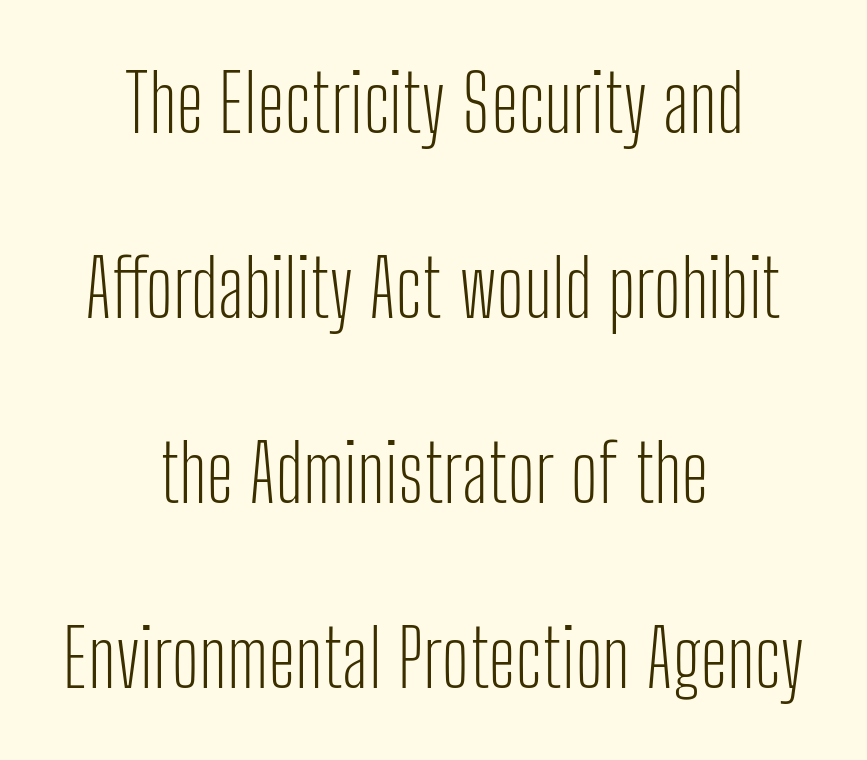
{"serif": "no", "italic": "no", "bold": "no", "weight": "light", "width": "condensed", "stroke_contrast": "low", "x_height": "medium", "monospaced": "no", "underline": "no", "align": "center", "line_spacing": "loose", "line_spacing_ratio": 2.34, "letter_spacing": "normal", "letter_spacing_em": 0.0, "glyph_px": 79}
